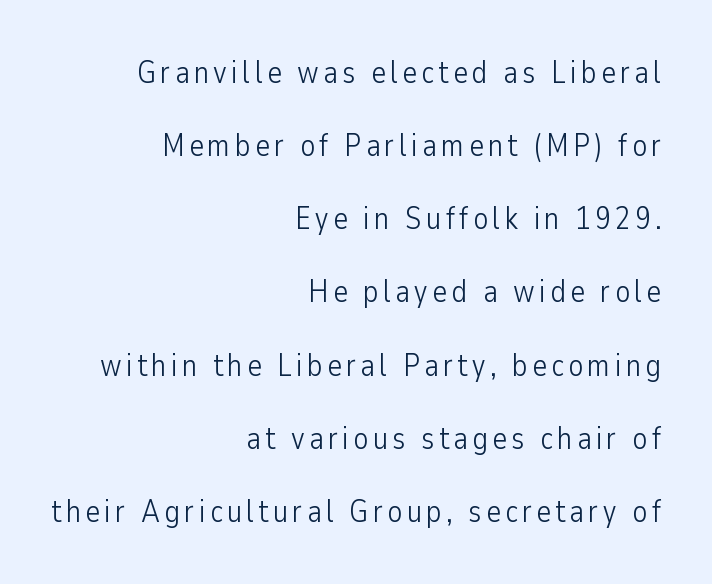
The image shows 31 px light, condensed sans-serif type, upright; set right-aligned, loose line spacing (2.36x), not underlined; low stroke contrast and a medium x-height.
